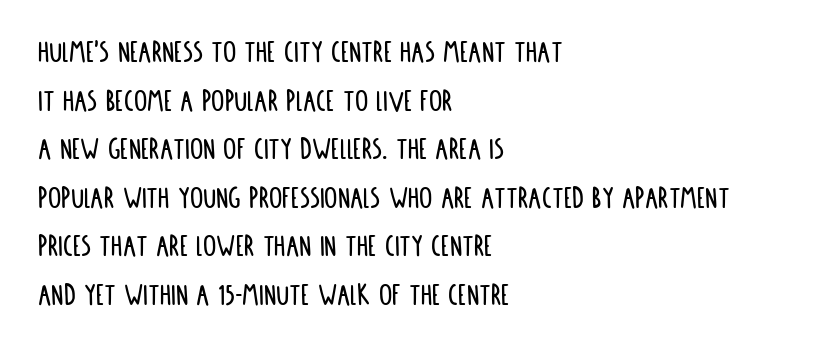
Q: Is the text italic (slanted)? A: No, it is upright.
Q: Is the typeface a serif or a sans-serif typeface? A: Sans-serif.
Q: Is the text underlined? A: No.
Q: How is the paragraph aligned? A: Left-aligned.
Q: Is the spacing between letters normal or unusually wide? A: Normal.
Q: Is the spacing between lines tight, normal or loose? A: Normal.
Q: Width (condensed, normal, or wide)? A: Condensed.
Q: Stroke contrast? A: Low.
Q: x-height? A: Large.
Q: Monospaced? A: No.
